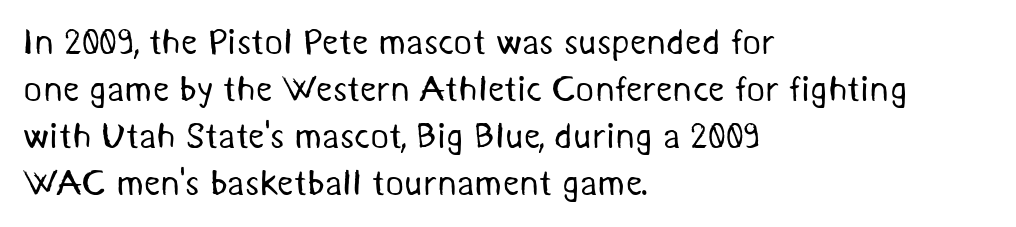
Q: Is the text bold? A: No.
Q: Is the typeface a serif or a sans-serif typeface? A: Sans-serif.
Q: Is the text underlined? A: No.
Q: How is the paragraph aligned? A: Left-aligned.
Q: Is the spacing between letters normal or unusually wide? A: Normal.
Q: Is the spacing between lines tight, normal or loose? A: Normal.
Q: Width (condensed, normal, or wide)? A: Normal.
Q: Stroke contrast? A: Medium.
Q: x-height? A: Medium.
Q: Monospaced? A: No.
